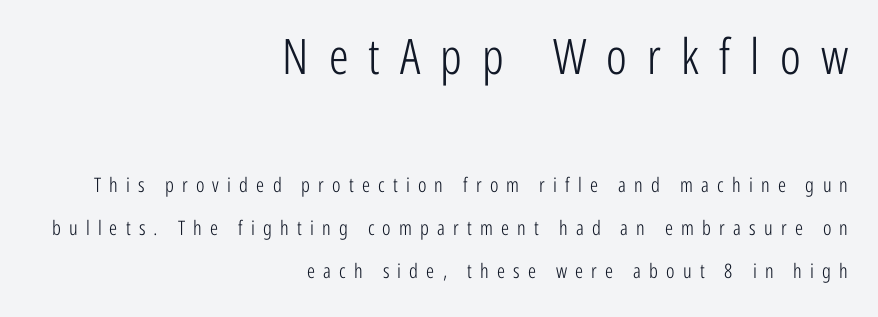
Q: Is the text bold? A: No.
Q: Is the text italic (slanted)? A: No, it is upright.
Q: Is the typeface a serif or a sans-serif typeface? A: Sans-serif.
Q: Is the text underlined? A: No.
Q: How is the paragraph aligned? A: Right-aligned.
Q: Is the spacing between letters normal or unusually wide? A: Unusually wide.
Q: Is the spacing between lines tight, normal or loose? A: Loose.
Q: Which block of text is set in a larger size, the first (top) or the second (bottom)? A: The first (top) one.
Q: Width (condensed, normal, or wide)? A: Condensed.
Q: Stroke contrast? A: Low.
Q: x-height? A: Medium.
Q: Monospaced? A: No.
